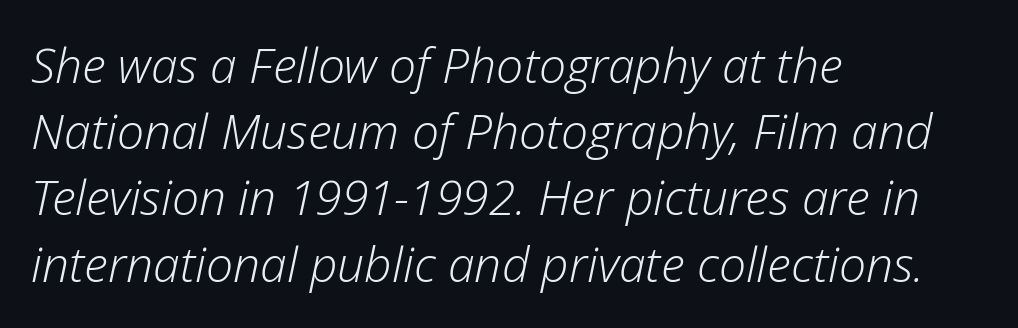
Q: Is the text bold? A: No.
Q: Is the text italic (slanted)? A: Yes, it leans right by about 12 degrees.
Q: Is the text underlined? A: No.
Q: How is the paragraph aligned? A: Left-aligned.
Q: Is the spacing between letters normal or unusually wide? A: Normal.
Q: Is the spacing between lines tight, normal or loose? A: Normal.
Q: Width (condensed, normal, or wide)? A: Normal.
Q: Stroke contrast? A: Low.
Q: x-height? A: Medium.
Q: Monospaced? A: No.
